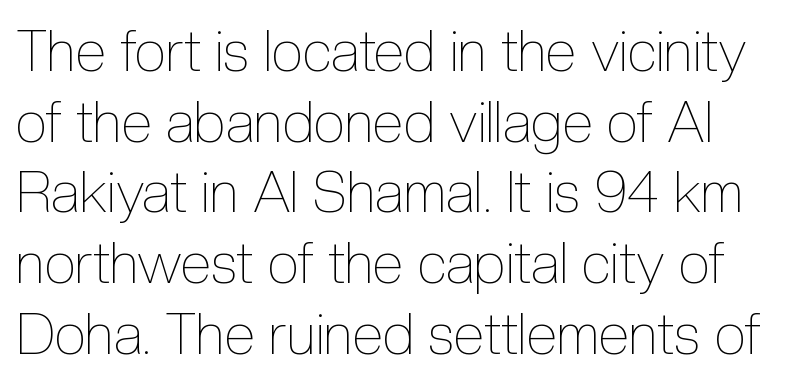
{"italic": "no", "bold": "no", "weight": "thin", "width": "condensed", "x_height": "medium", "monospaced": "no", "underline": "no", "line_spacing_ratio": 1.24, "letter_spacing": "normal", "letter_spacing_em": 0.0, "glyph_px": 57}
